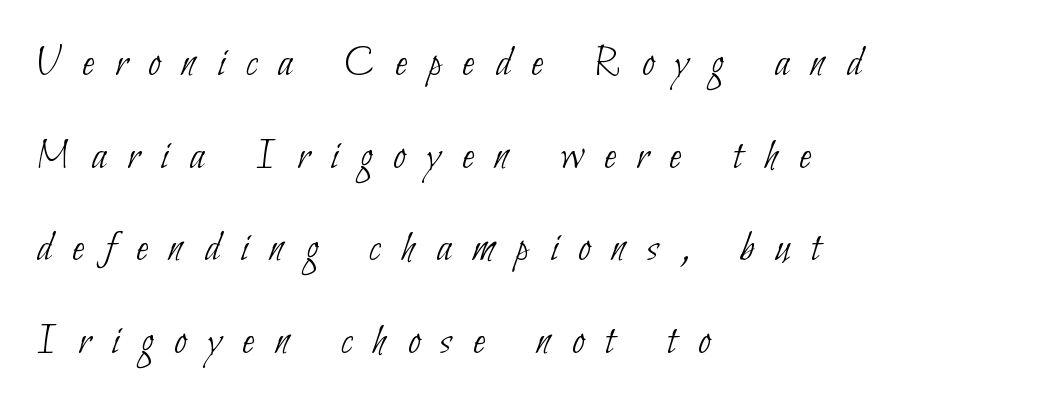
The image shows 45 px thin, condensed sans-serif type; set left-aligned, loose line spacing (2.06x), unusually wide letter spacing (+0.47 em), not underlined; low stroke contrast and a small x-height.
